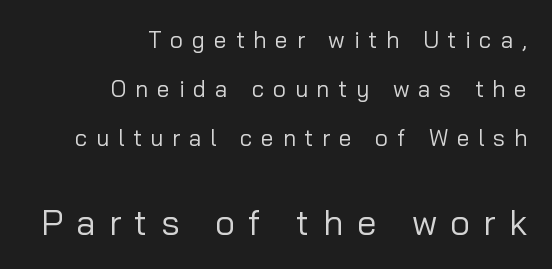
{"serif": "no", "italic": "no", "bold": "no", "weight": "regular", "width": "normal", "stroke_contrast": "low", "x_height": "medium", "monospaced": "no", "underline": "no", "align": "right", "line_spacing": "loose", "line_spacing_ratio": 2.13, "letter_spacing": "wide", "letter_spacing_em": 0.38, "larger_block": "second", "size_ratio": 1.52, "glyph_px": 35}
